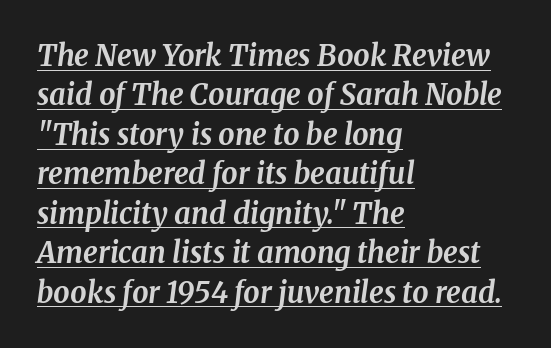
{"serif": "yes", "italic": "yes", "lean": "right", "slant_degrees": 8, "bold": "yes", "weight": "bold", "width": "normal", "stroke_contrast": "medium", "x_height": "medium", "monospaced": "no", "underline": "yes", "align": "left", "line_spacing": "normal", "line_spacing_ratio": 1.36, "letter_spacing": "normal", "letter_spacing_em": 0.0, "glyph_px": 29}
